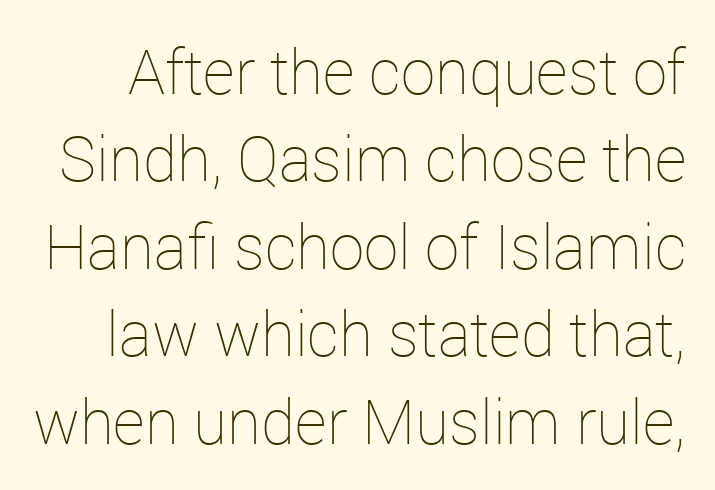
Q: Is the text bold? A: No.
Q: Is the text italic (slanted)? A: No, it is upright.
Q: Is the text underlined? A: No.
Q: Is the spacing between letters normal or unusually wide? A: Normal.
Q: Is the spacing between lines tight, normal or loose? A: Normal.
Q: Width (condensed, normal, or wide)? A: Normal.
Q: Stroke contrast? A: Low.
Q: x-height? A: Medium.
Q: Monospaced? A: No.
